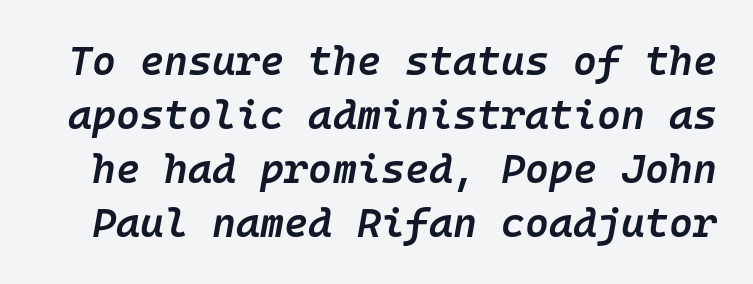
What stands out about the letter spacing? Nothing — it is the standard amount. The lines sit at an ordinary, default distance from one another. Style check: oblique. Descender tails drop into unmarked territory. Weight check: semibold — heavier than regular, not quite bold.
